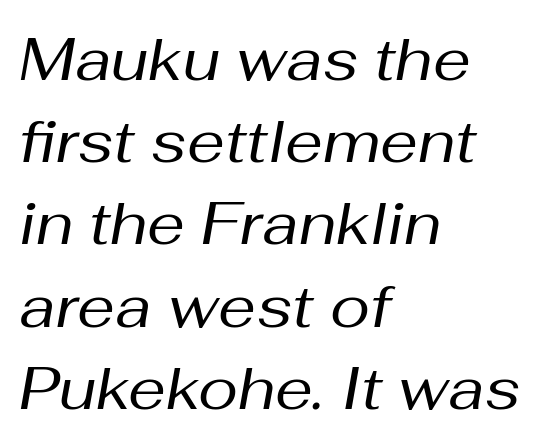
{"italic": "yes", "lean": "right", "slant_degrees": 10, "bold": "no", "weight": "regular", "width": "normal", "stroke_contrast": "medium", "x_height": "medium", "monospaced": "no", "underline": "no", "align": "left", "line_spacing": "normal", "line_spacing_ratio": 1.37, "letter_spacing": "normal", "letter_spacing_em": 0.0, "glyph_px": 60}
